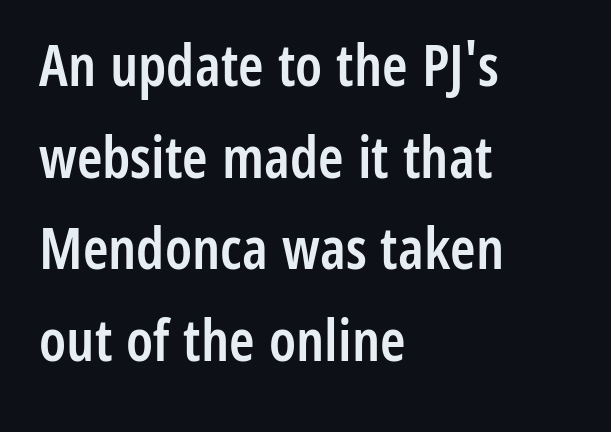
{"serif": "no", "italic": "no", "bold": "semi", "weight": "semibold", "width": "condensed", "stroke_contrast": "low", "x_height": "medium", "monospaced": "no", "underline": "no", "align": "left", "line_spacing": "normal", "line_spacing_ratio": 1.58, "letter_spacing": "normal", "letter_spacing_em": 0.0, "glyph_px": 58}
